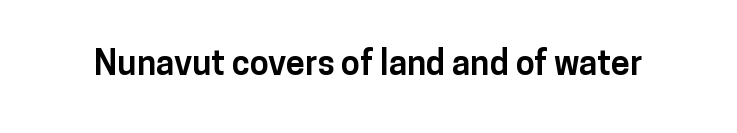
{"serif": "no", "italic": "no", "bold": "yes", "weight": "bold", "width": "normal", "stroke_contrast": "low", "x_height": "medium", "monospaced": "no", "underline": "no", "letter_spacing": "normal", "letter_spacing_em": 0.0, "glyph_px": 34}
